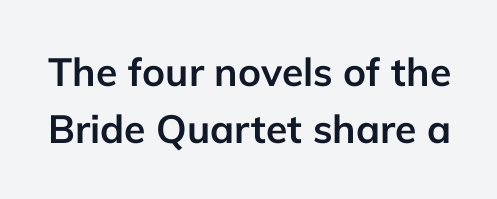
The image shows 39 px semibold sans-serif type, upright; set normal line spacing (1.46x), normal letter spacing, not underlined; low stroke contrast and a medium x-height.
